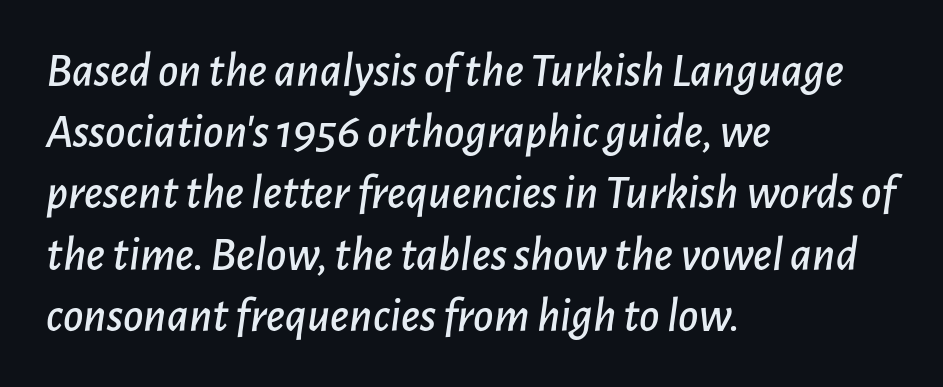
Q: Is the text italic (slanted)? A: Yes, it leans right by about 7 degrees.
Q: Is the text underlined? A: No.
Q: How is the paragraph aligned? A: Left-aligned.
Q: Is the spacing between letters normal or unusually wide? A: Normal.
Q: Is the spacing between lines tight, normal or loose? A: Normal.
Q: Width (condensed, normal, or wide)? A: Normal.
Q: Stroke contrast? A: Low.
Q: x-height? A: Medium.
Q: Monospaced? A: No.
